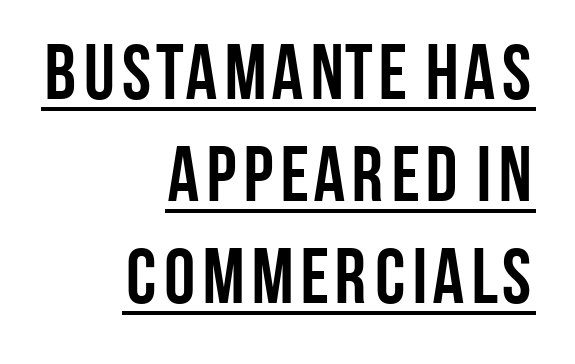
Q: Is the text bold? A: Yes.
Q: Is the text italic (slanted)? A: No, it is upright.
Q: Is the typeface a serif or a sans-serif typeface? A: Sans-serif.
Q: Is the text underlined? A: Yes.
Q: How is the paragraph aligned? A: Right-aligned.
Q: Is the spacing between letters normal or unusually wide? A: Normal.
Q: Is the spacing between lines tight, normal or loose? A: Normal.
Q: Width (condensed, normal, or wide)? A: Condensed.
Q: Stroke contrast? A: Low.
Q: x-height? A: Large.
Q: Monospaced? A: No.
